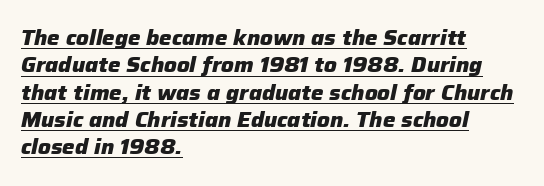
{"italic": "yes", "lean": "right", "slant_degrees": 12, "bold": "yes", "underline": "yes", "align": "left", "line_spacing": "normal", "line_spacing_ratio": 1.3, "letter_spacing": "normal", "letter_spacing_em": 0.0, "glyph_px": 21}
